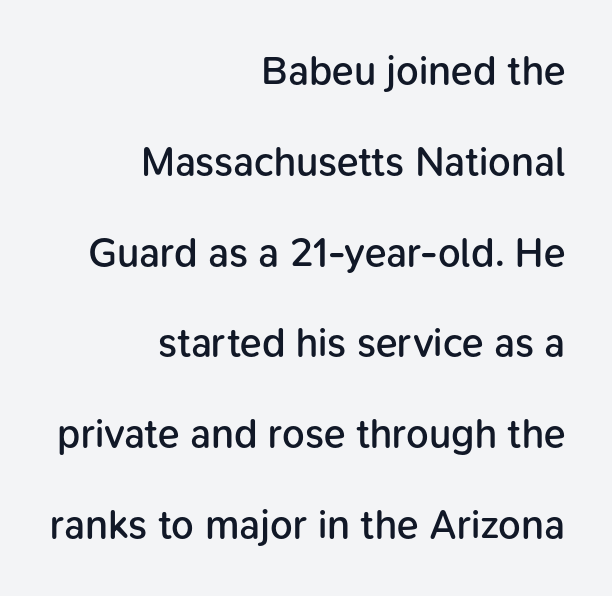
A typesetter would call this zero additional tracking. Each letter's strokes conclude bluntly, with no projecting serifs. Compared with a flush-left layout, this one pins lines to the opposite, right side. You can tell it's not italic because the verticals are truly vertical. Vertically, the passage feels expansive, rows floating well apart.
